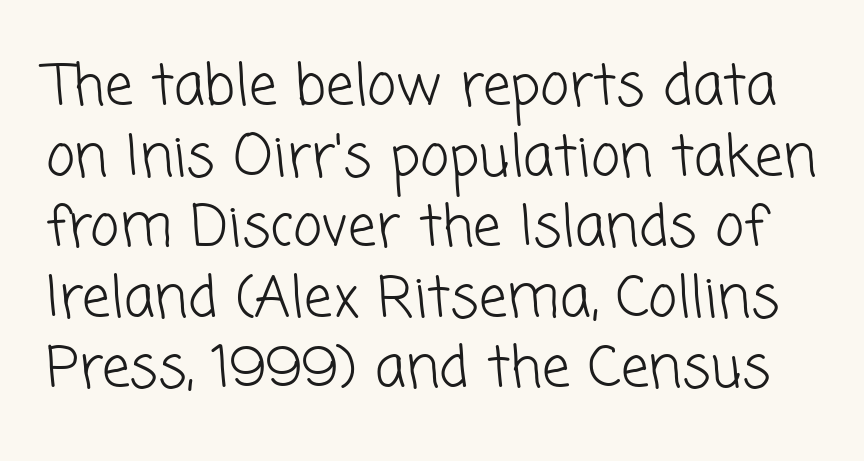
Q: Is the text bold? A: No.
Q: Is the typeface a serif or a sans-serif typeface? A: Sans-serif.
Q: Is the text underlined? A: No.
Q: Is the spacing between letters normal or unusually wide? A: Normal.
Q: Is the spacing between lines tight, normal or loose? A: Normal.
Q: Width (condensed, normal, or wide)? A: Normal.
Q: Stroke contrast? A: Low.
Q: x-height? A: Medium.
Q: Monospaced? A: No.
